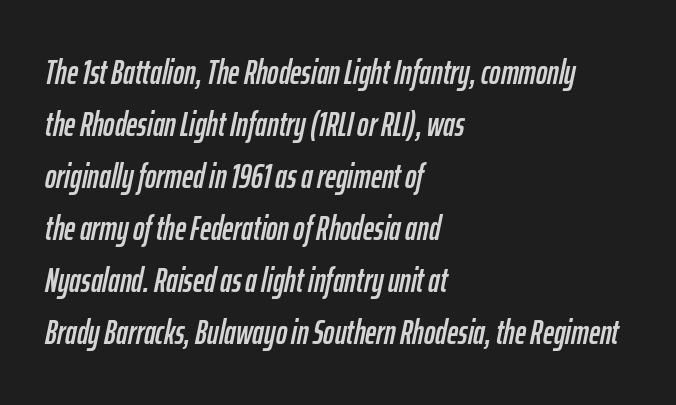
{"italic": "yes", "lean": "right", "slant_degrees": 12, "width": "condensed", "stroke_contrast": "low", "x_height": "medium", "monospaced": "no", "underline": "no", "align": "left", "line_spacing": "normal", "line_spacing_ratio": 1.53, "letter_spacing": "normal", "letter_spacing_em": 0.0, "glyph_px": 34}
